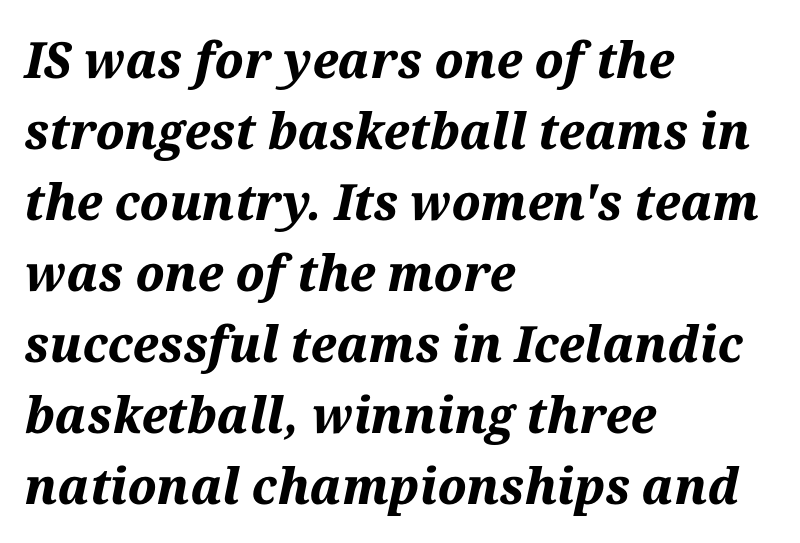
Rule under the text: the space is simply empty. Look at the tracking — it's just the regular setting, nothing added. You could not count columns in this text — the font is proportionally spaced. How would I describe the line gaps? Plain and ordinary. Heavy-handed strokes throughout: this text is bold. Every row of glyphs begins at an identical x-position on the left.
